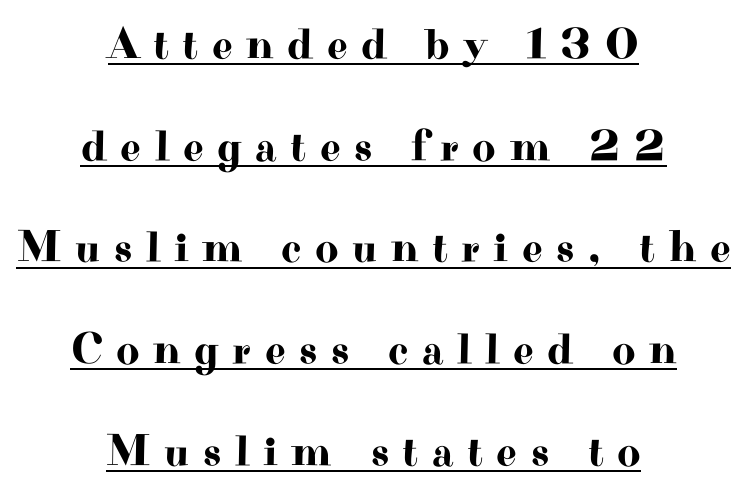
Tracking value appears strongly positive — letters spread wide. Look at the bottom of the vertical strokes: they flare into serifs here. The rendering uses natural spacing where letterforms have individual widths. These lines were composed using upright roman letters. Alignment: centered.
